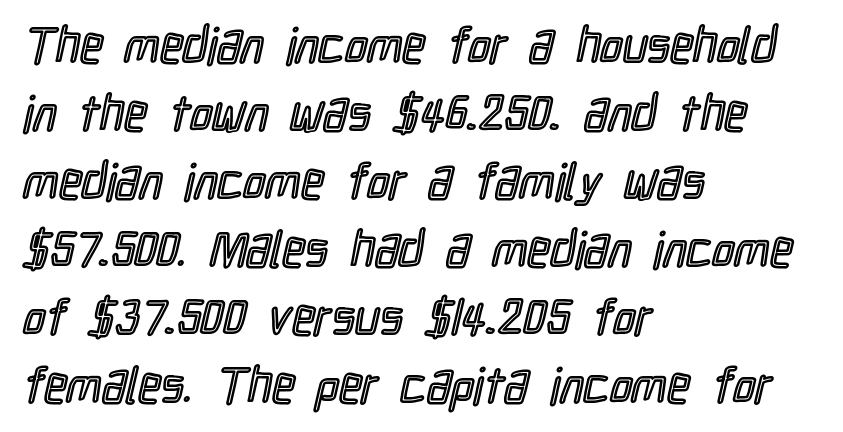
Q: Is the text italic (slanted)? A: Yes.
Q: Is the text underlined? A: No.
Q: How is the paragraph aligned? A: Left-aligned.
Q: Is the spacing between letters normal or unusually wide? A: Normal.
Q: Is the spacing between lines tight, normal or loose? A: Normal.
Q: Width (condensed, normal, or wide)? A: Condensed.
Q: x-height? A: Medium.
Q: Monospaced? A: No.
